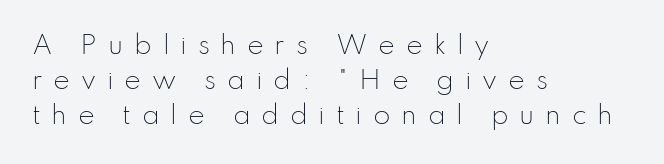
{"italic": "no", "bold": "no", "underline": "no", "align": "left", "line_spacing": "normal", "line_spacing_ratio": 1.41, "letter_spacing": "wide", "letter_spacing_em": 0.43, "glyph_px": 25}
